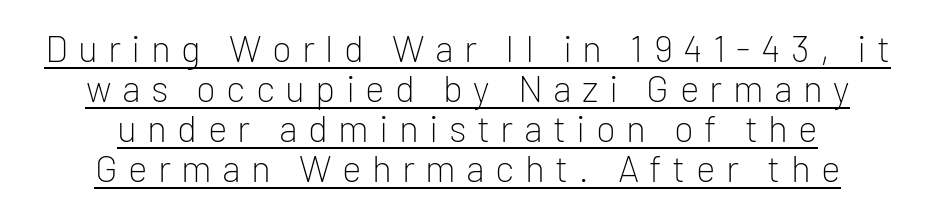
The image shows 37 px light sans-serif type, upright; set centered, tight line spacing (1.08x), unusually wide letter spacing (+0.28 em), underlined; low stroke contrast and a medium x-height.
